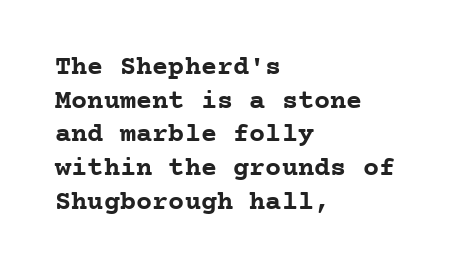
The image shows 27 px bold type, upright; set left-aligned, normal line spacing (1.25x), normal letter spacing, not underlined.
